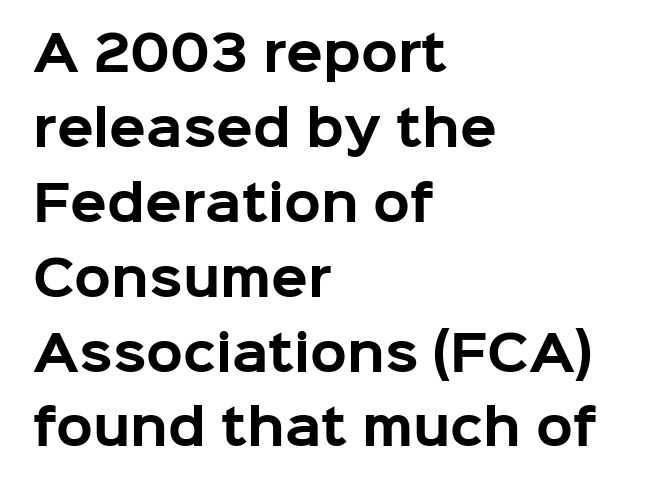
The image shows 48 px bold sans-serif type, upright; set left-aligned, normal line spacing (1.56x), normal letter spacing, not underlined; low stroke contrast and a medium x-height.
